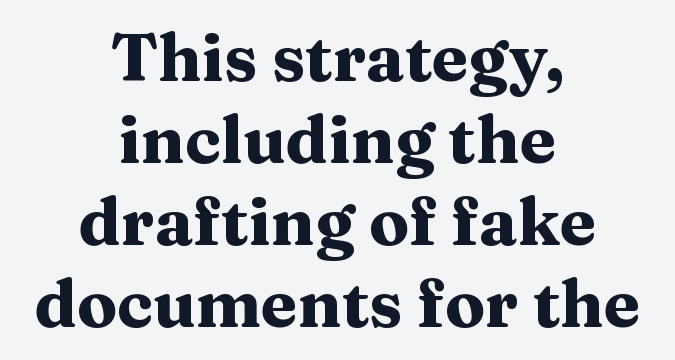
{"serif": "yes", "italic": "no", "bold": "yes", "weight": "heavy", "width": "wide", "stroke_contrast": "medium", "x_height": "medium", "monospaced": "no", "underline": "no", "align": "center", "line_spacing_ratio": 1.24, "letter_spacing": "normal", "letter_spacing_em": 0.0, "glyph_px": 66}
